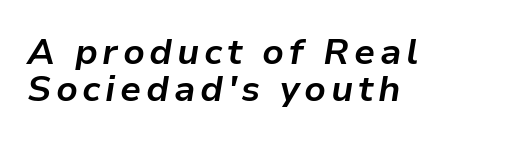
Set as a true bold cut, around the 700 mark. Line spacing here is tight. Only glyphs here, with clear space below each row. Layout note: lines flush left. Designer's note — italics engaged. Character widths vary here, with narrow letters taking less room than wide ones.
